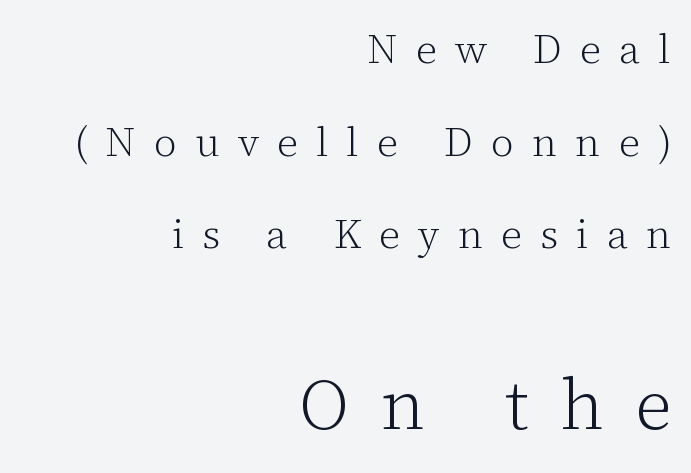
Compared with typical body copy, the letter spacing here is much looser. The cut favours lightness, reaching ordinary text weight at its darkest. Teacher's note: observe the even right margin — that is flush-right alignment. Classification — serif. Rows of type keep a wide berth in the vertical direction. Do the characters align in a grid? No, the font is proportional.
